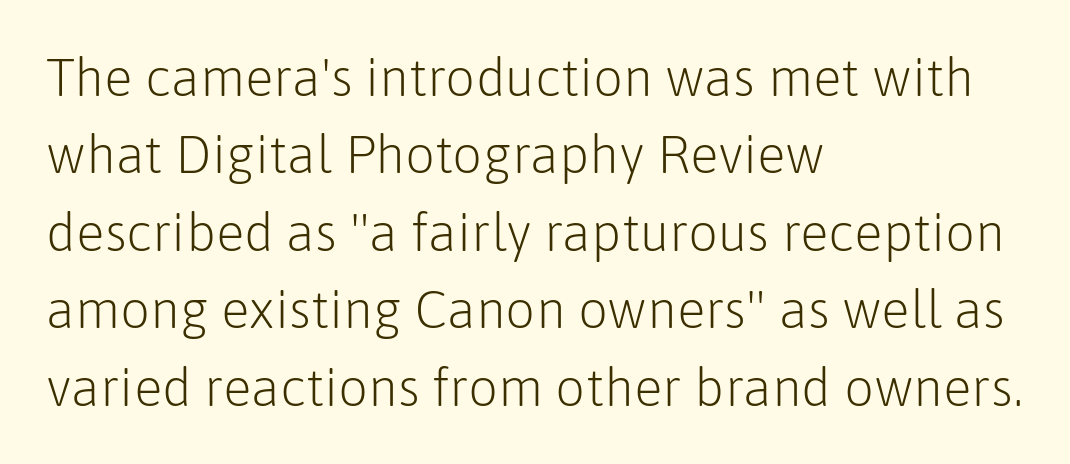
The image shows 53 px light sans-serif type, upright; set left-aligned, normal line spacing (1.46x), normal letter spacing, not underlined; low stroke contrast and a medium x-height.
